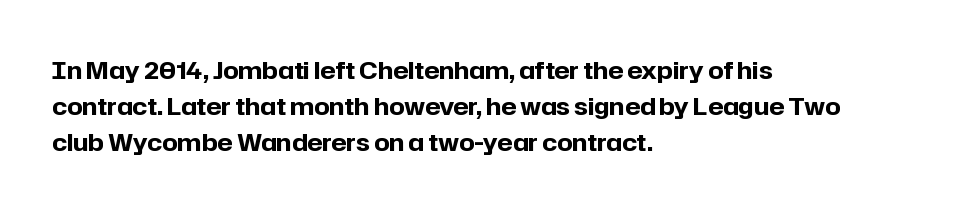
The image shows 24 px bold type, upright; set left-aligned, normal line spacing (1.49x), normal letter spacing, not underlined.
